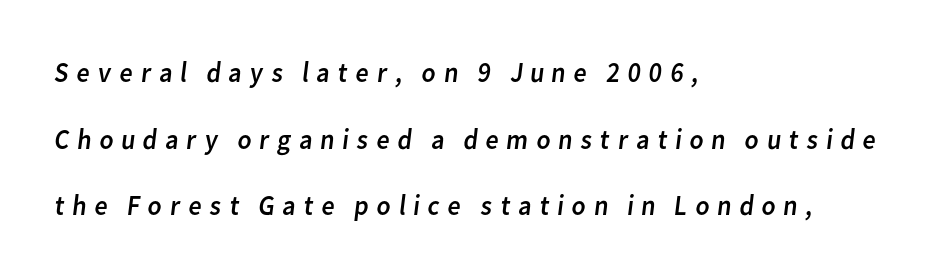
{"serif": "no", "bold": "no", "weight": "regular", "width": "normal", "stroke_contrast": "low", "x_height": "medium", "monospaced": "no", "underline": "no", "align": "left", "line_spacing": "loose", "line_spacing_ratio": 2.3, "letter_spacing": "wide", "letter_spacing_em": 0.23, "glyph_px": 29}
